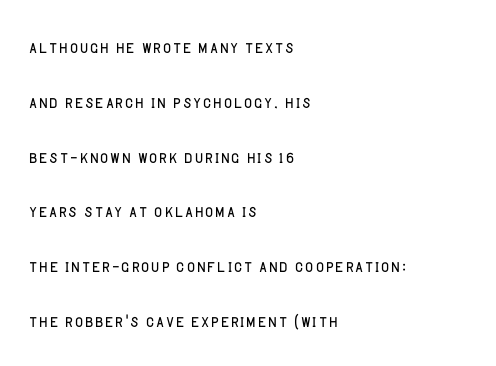
Q: Is the text bold? A: No.
Q: Is the text italic (slanted)? A: No, it is upright.
Q: Is the text underlined? A: No.
Q: How is the paragraph aligned? A: Left-aligned.
Q: Is the spacing between letters normal or unusually wide? A: Normal.
Q: Is the spacing between lines tight, normal or loose? A: Loose.
